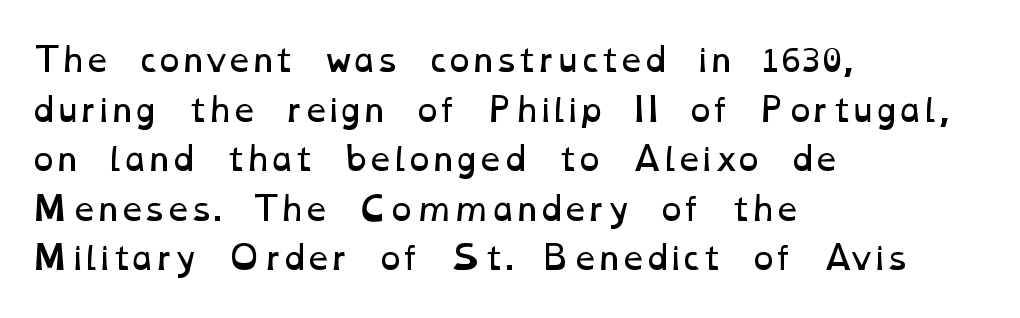
Q: Is the text bold? A: No.
Q: Is the text underlined? A: No.
Q: How is the paragraph aligned? A: Left-aligned.
Q: Is the spacing between letters normal or unusually wide? A: Normal.
Q: Is the spacing between lines tight, normal or loose? A: Normal.
Q: Width (condensed, normal, or wide)? A: Wide.
Q: Stroke contrast? A: Low.
Q: x-height? A: Medium.
Q: Monospaced? A: No.
